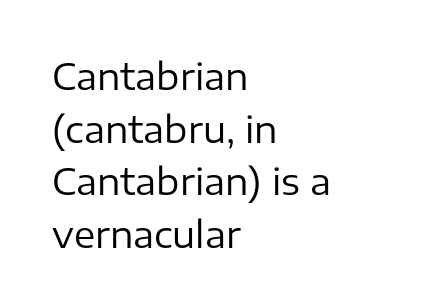
{"serif": "no", "italic": "no", "bold": "no", "weight": "regular", "width": "normal", "stroke_contrast": "low", "x_height": "medium", "monospaced": "no", "underline": "no", "align": "left", "line_spacing": "normal", "line_spacing_ratio": 1.46, "letter_spacing": "normal", "letter_spacing_em": 0.0, "glyph_px": 36}
